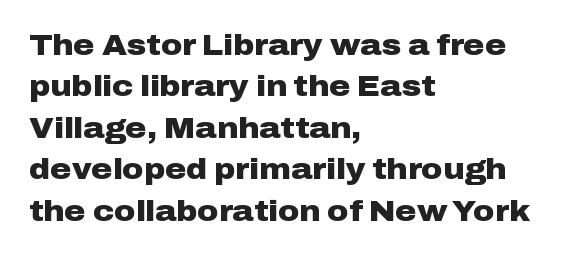
{"serif": "no", "italic": "no", "bold": "yes", "weight": "heavy", "width": "wide", "stroke_contrast": "low", "x_height": "medium", "monospaced": "no", "underline": "no", "align": "left", "line_spacing": "normal", "line_spacing_ratio": 1.43, "letter_spacing": "normal", "letter_spacing_em": 0.0, "glyph_px": 29}
